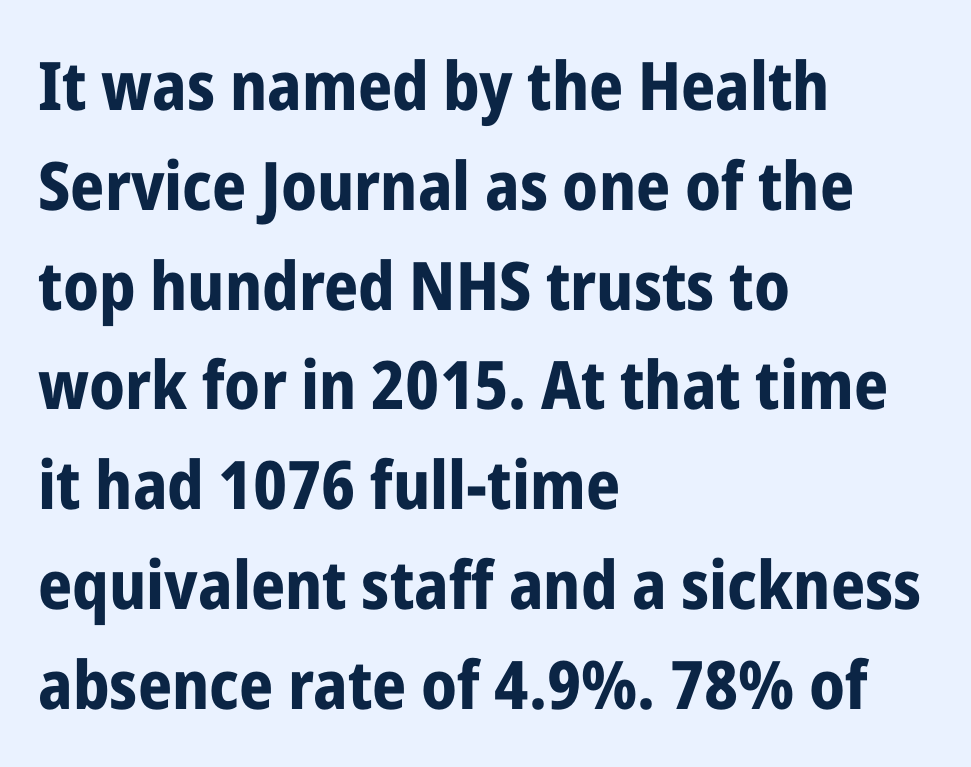
The image shows 67 px bold, condensed sans-serif type, upright; set left-aligned, normal line spacing (1.49x), normal letter spacing, not underlined; low stroke contrast and a medium x-height.
